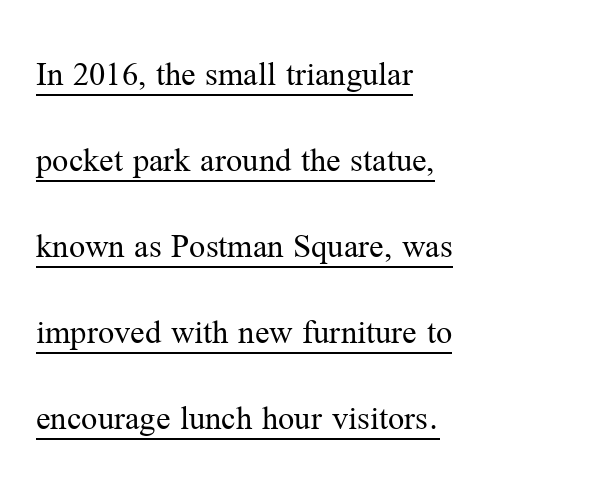
The image shows 36 px regular-weight serif type, upright; set left-aligned, loose line spacing (2.39x), normal letter spacing, underlined; medium stroke contrast and a medium x-height.
